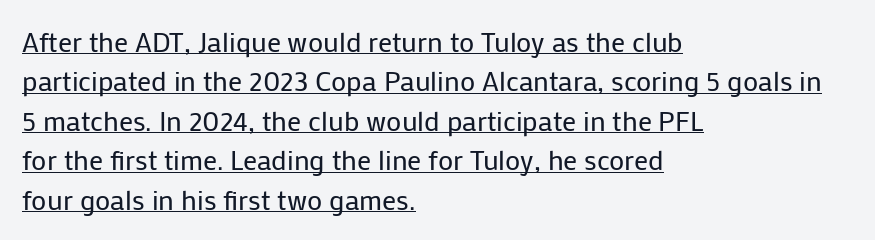
Q: Is the text bold? A: No.
Q: Is the text italic (slanted)? A: No, it is upright.
Q: Is the typeface a serif or a sans-serif typeface? A: Sans-serif.
Q: Is the text underlined? A: Yes.
Q: How is the paragraph aligned? A: Left-aligned.
Q: Is the spacing between letters normal or unusually wide? A: Normal.
Q: Is the spacing between lines tight, normal or loose? A: Normal.
Q: Width (condensed, normal, or wide)? A: Normal.
Q: Stroke contrast? A: Low.
Q: x-height? A: Medium.
Q: Monospaced? A: No.
